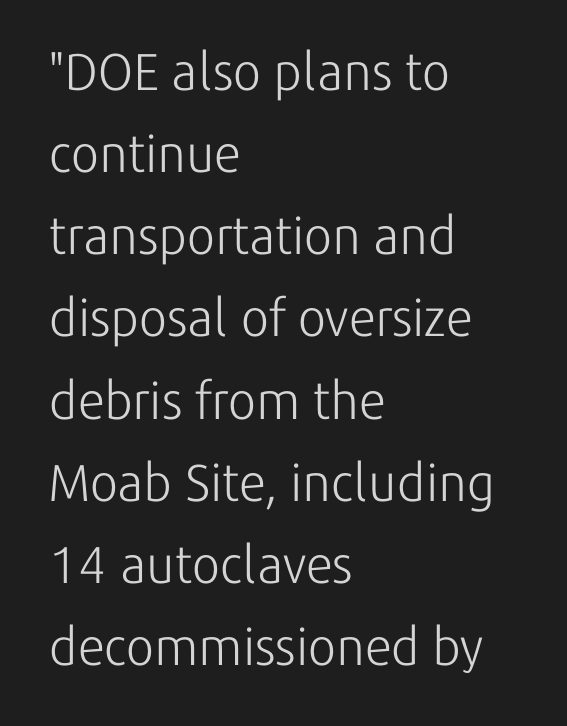
What stands out about the letter spacing? Nothing — it is the standard amount. Weight: not bold — regular or lighter. The passage shown is typeset with a sans-serif family. Spacing verdict: proportional, widths tailored to each character. Horizontal alignment here is leftward, the default for most running prose.
